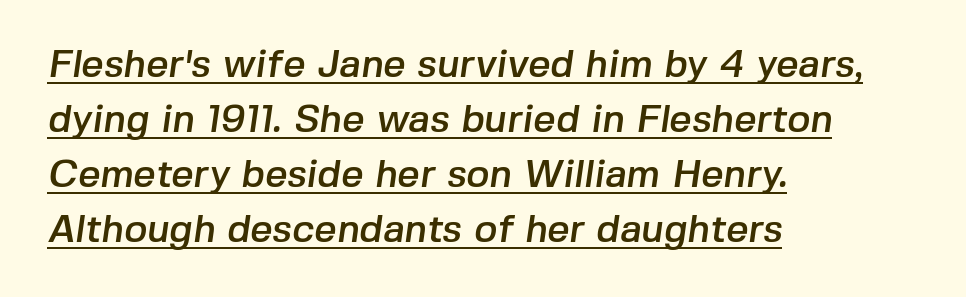
The passage shown stacks its lines at a standard gap. Is this a fixed-width face? No — the glyphs have proportional, varying widths. Grotesque or geometric, the face here clearly has no serifs. The typesetter has applied underlining to the passage shown. The line texture is even and compact thanks to regular tracking. Compared with a centered layout, this one pins lines to the left instead.
